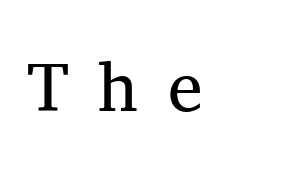
Stems and bowls with no extra thickness — not bold. Classification — serif. The words here are not underlined. If you drew a line through each stem, it would be perfectly vertical. Compared with a centered layout, this one pins lines to the left instead.
